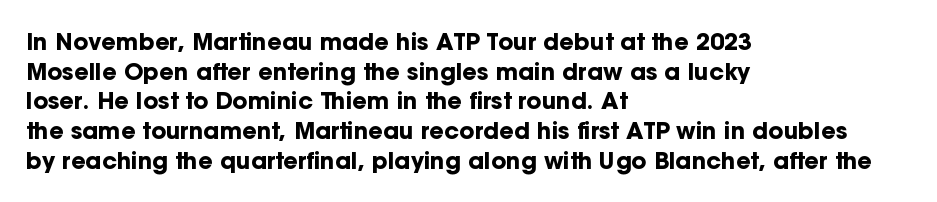
Q: Is the text bold? A: Yes.
Q: Is the text italic (slanted)? A: No, it is upright.
Q: Is the text underlined? A: No.
Q: How is the paragraph aligned? A: Left-aligned.
Q: Is the spacing between letters normal or unusually wide? A: Normal.
Q: Is the spacing between lines tight, normal or loose? A: Normal.
